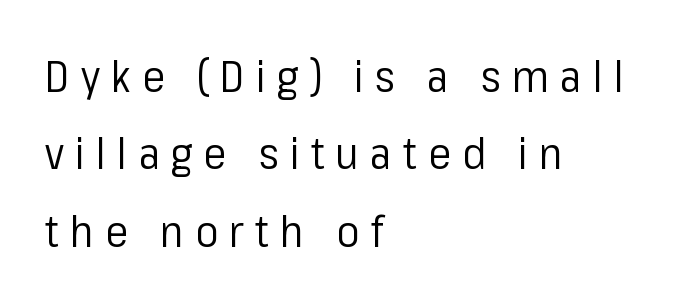
{"serif": "no", "italic": "no", "bold": "no", "weight": "regular", "width": "normal", "stroke_contrast": "low", "x_height": "medium", "monospaced": "no", "underline": "no", "align": "left", "line_spacing_ratio": 1.8, "letter_spacing": "wide", "letter_spacing_em": 0.26, "glyph_px": 43}
